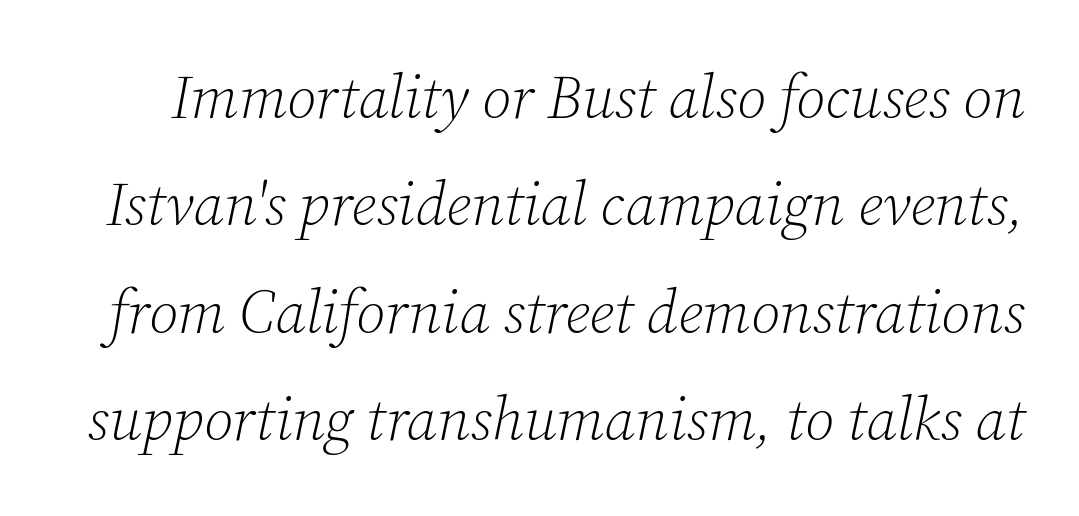
The image shows 61 px light serif type, italic (leaning right); set line spacing 1.76x, normal letter spacing, not underlined; low stroke contrast and a medium x-height.
